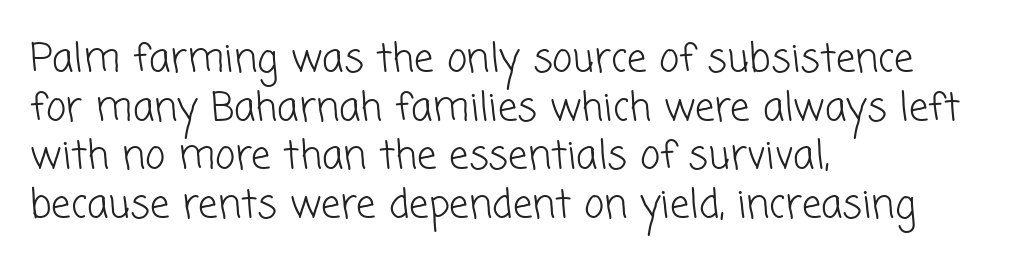
Q: Is the text bold? A: No.
Q: Is the typeface a serif or a sans-serif typeface? A: Sans-serif.
Q: Is the text underlined? A: No.
Q: How is the paragraph aligned? A: Left-aligned.
Q: Is the spacing between letters normal or unusually wide? A: Normal.
Q: Is the spacing between lines tight, normal or loose? A: Normal.
Q: Width (condensed, normal, or wide)? A: Normal.
Q: Stroke contrast? A: Low.
Q: x-height? A: Medium.
Q: Monospaced? A: No.
